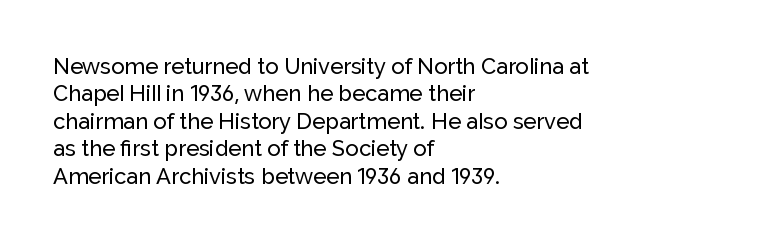
Q: Is the text italic (slanted)? A: No, it is upright.
Q: Is the text underlined? A: No.
Q: How is the paragraph aligned? A: Left-aligned.
Q: Is the spacing between letters normal or unusually wide? A: Normal.
Q: Is the spacing between lines tight, normal or loose? A: Normal.
